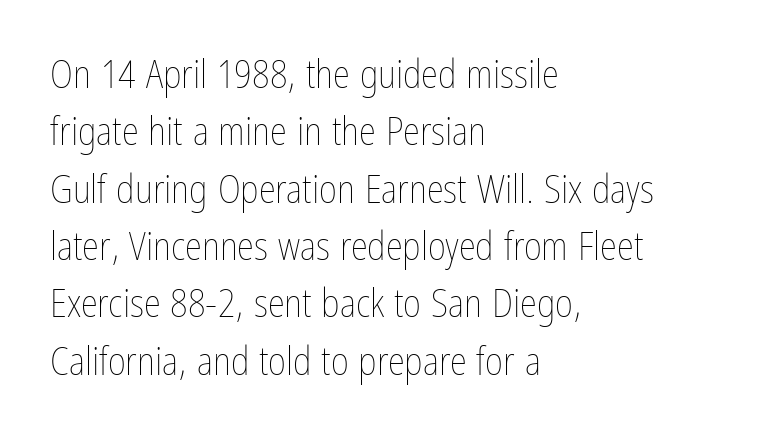
These lines keep a tight, regular rhythm from letter to letter. Line starts are locked; line ends wander. Upright lettering throughout. These lines are rendered in a variable-pitch font.
